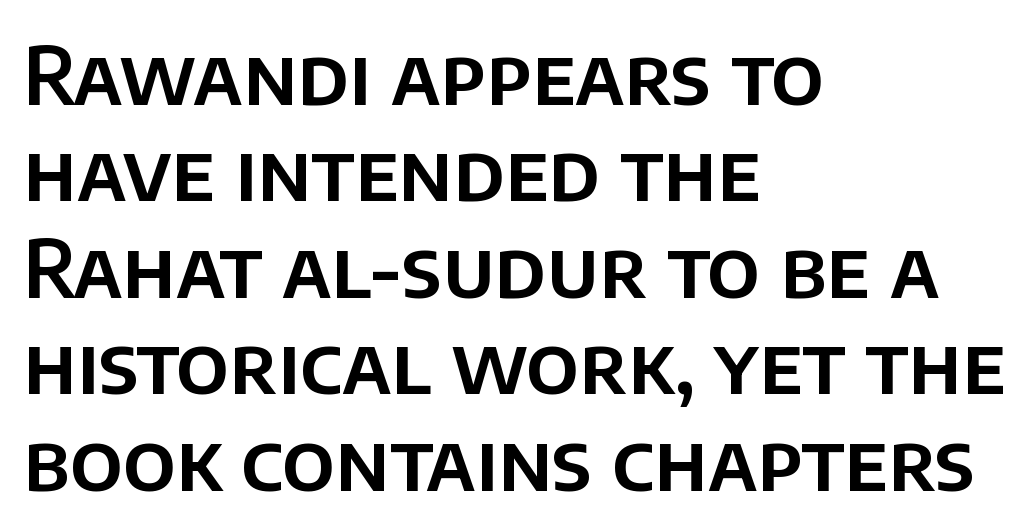
Q: Is the text italic (slanted)? A: No, it is upright.
Q: Is the typeface a serif or a sans-serif typeface? A: Sans-serif.
Q: Is the text underlined? A: No.
Q: How is the paragraph aligned? A: Left-aligned.
Q: Is the spacing between letters normal or unusually wide? A: Normal.
Q: Width (condensed, normal, or wide)? A: Normal.
Q: Stroke contrast? A: Low.
Q: x-height? A: Large.
Q: Monospaced? A: No.
